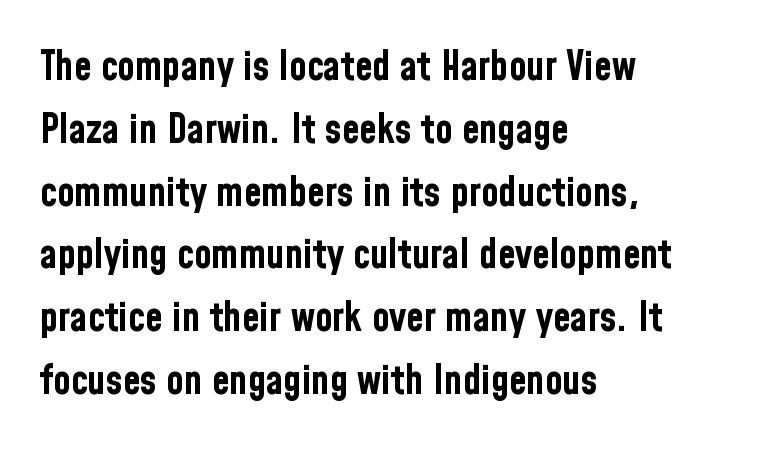
Q: Is the text bold? A: Yes.
Q: Is the text italic (slanted)? A: No, it is upright.
Q: Is the typeface a serif or a sans-serif typeface? A: Sans-serif.
Q: Is the text underlined? A: No.
Q: How is the paragraph aligned? A: Left-aligned.
Q: Is the spacing between letters normal or unusually wide? A: Normal.
Q: Is the spacing between lines tight, normal or loose? A: Normal.
Q: Width (condensed, normal, or wide)? A: Condensed.
Q: Stroke contrast? A: Low.
Q: x-height? A: Medium.
Q: Monospaced? A: No.
